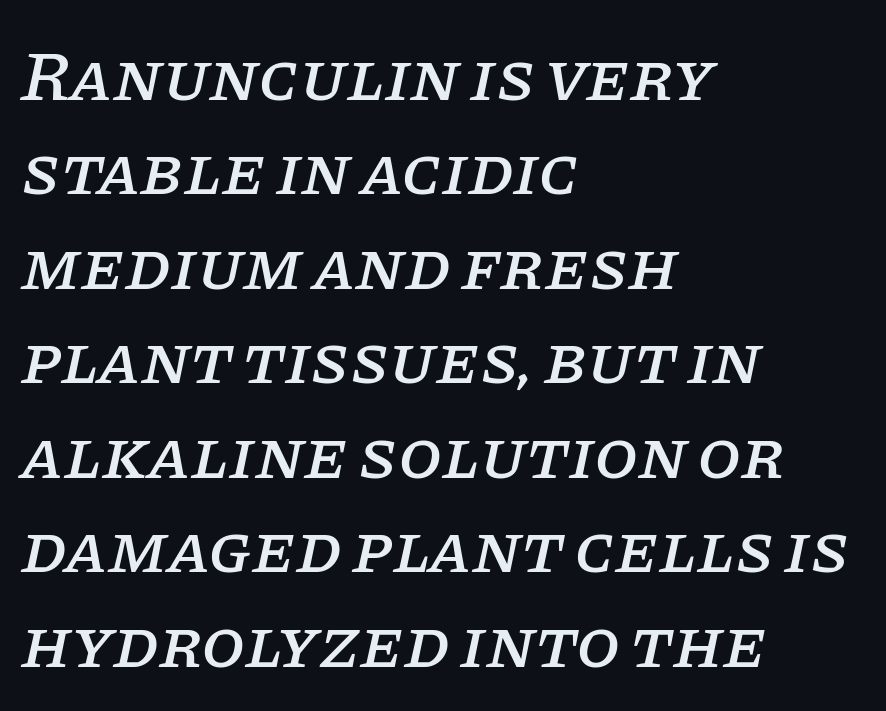
Letters rest on an invisible, unmarked baseline. Posture: slanted. Regarding serifs, this sample has them. Character widths vary here, with narrow letters taking less room than wide ones. The tracking reads as untouched default to a designer's eye.
